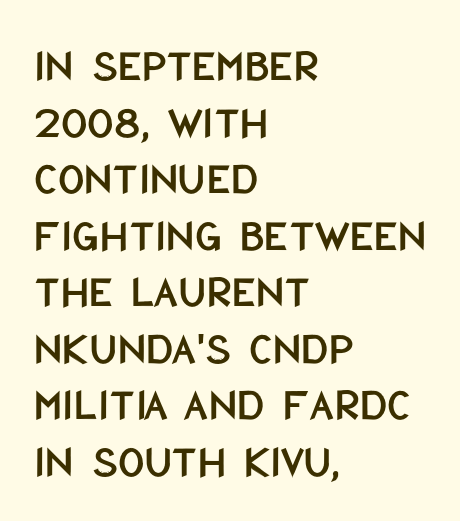
The baseline area is clear. Each letter's strokes conclude bluntly, with no projecting serifs. This sample uses an upright cut, with every glyph sitting square on the baseline. Does extra space separate the letters? No, they use regular spacing. The letters advance in unequal steps, a hallmark of proportional type. Typeset ragged right — the left edge is the straight one.
